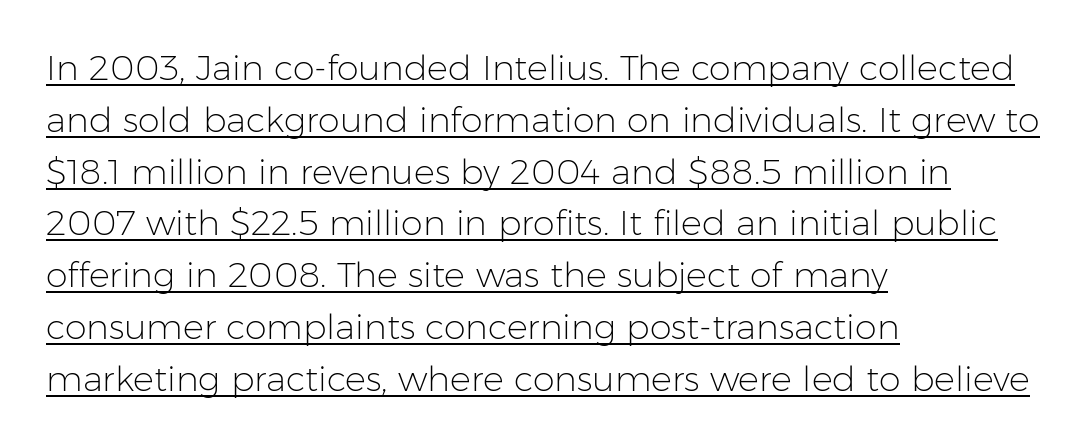
{"serif": "no", "italic": "no", "bold": "no", "weight": "light", "width": "normal", "stroke_contrast": "low", "x_height": "medium", "monospaced": "no", "underline": "yes", "align": "left", "line_spacing": "normal", "line_spacing_ratio": 1.48, "letter_spacing": "normal", "letter_spacing_em": 0.0, "glyph_px": 35}
